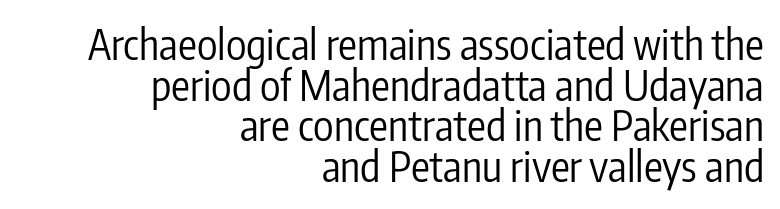
The rendering uses a small line-height, squeezing the rows. Spacing verdict: proportional, widths tailored to each character. The font's upright variant was chosen for this text. The zone under the glyphs is completely vacant. The rendering shows plain stroke endings on the letterforms — a sans-serif design.
